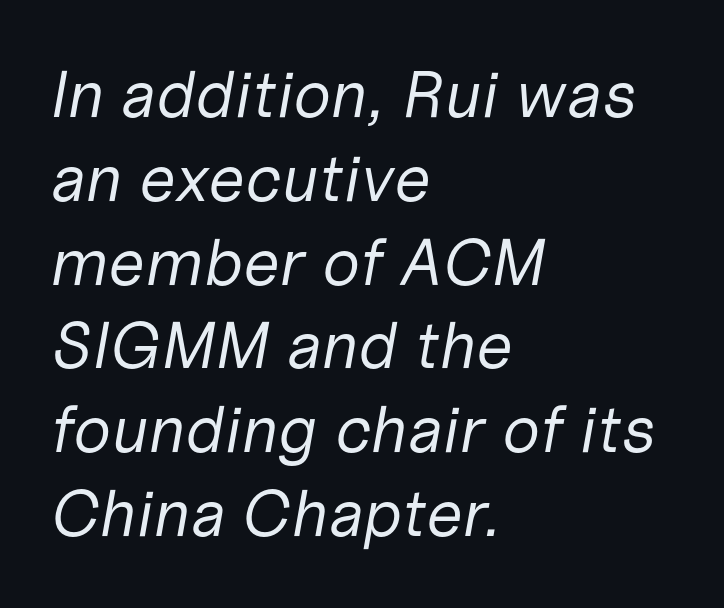
{"italic": "yes", "lean": "right", "slant_degrees": 10, "bold": "no", "weight": "regular", "width": "normal", "stroke_contrast": "low", "x_height": "medium", "monospaced": "no", "underline": "no", "align": "left", "line_spacing": "normal", "line_spacing_ratio": 1.27, "letter_spacing": "normal", "letter_spacing_em": 0.0, "glyph_px": 66}
